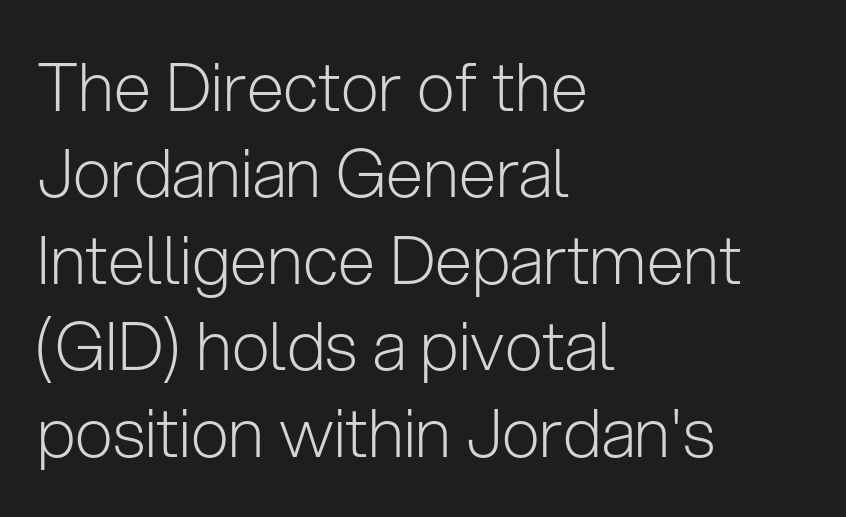
Upright lettering throughout. The area under the type is left untouched. Casual observation: everything's shoved over to the left. You could call the tracking neutral — neither tight nor loose. A sans-serif font was chosen for this passage.
